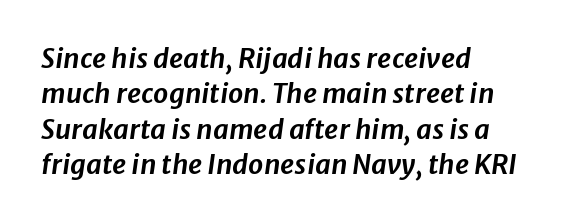
{"italic": "yes", "lean": "right", "slant_degrees": 8, "underline": "no", "align": "left", "line_spacing": "normal", "line_spacing_ratio": 1.31, "letter_spacing": "normal", "letter_spacing_em": 0.0, "glyph_px": 27}
